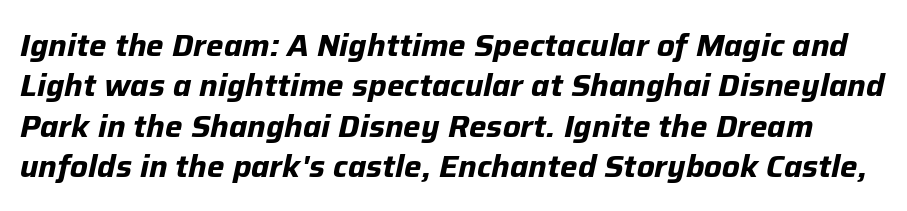
{"italic": "yes", "lean": "right", "slant_degrees": 12, "bold": "yes", "weight": "bold", "width": "normal", "stroke_contrast": "low", "x_height": "medium", "monospaced": "no", "underline": "no", "line_spacing": "normal", "line_spacing_ratio": 1.3, "letter_spacing": "normal", "letter_spacing_em": 0.0, "glyph_px": 31}
